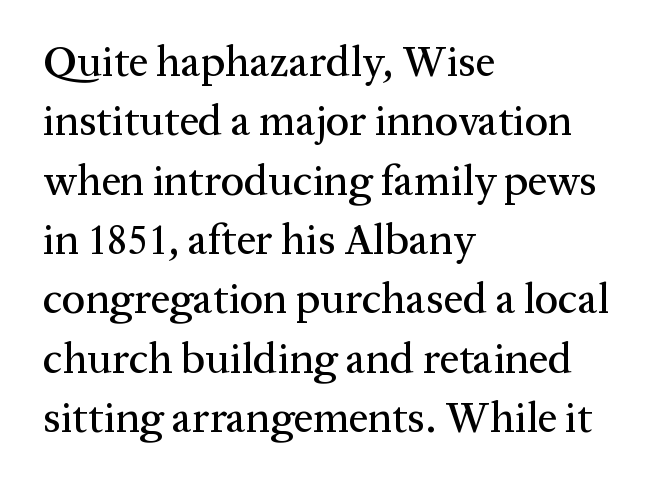
The image shows 43 px serif type, upright; set left-aligned, normal line spacing (1.38x), normal letter spacing, not underlined; medium stroke contrast and a medium x-height.
